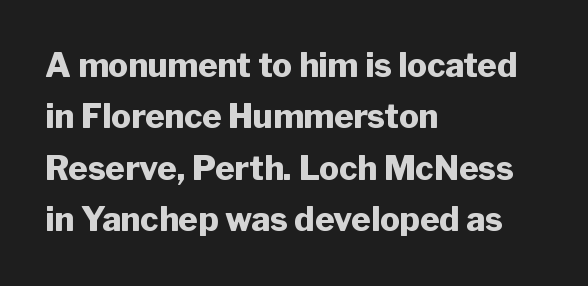
The face used here has the dense, thick strokes of a bold. The rendering uses natural spacing where letterforms have individual widths. The ragged edge is on the right, which tells us the setting is flush left. Observe the absence of serifs on each vertical stroke in this sample.
